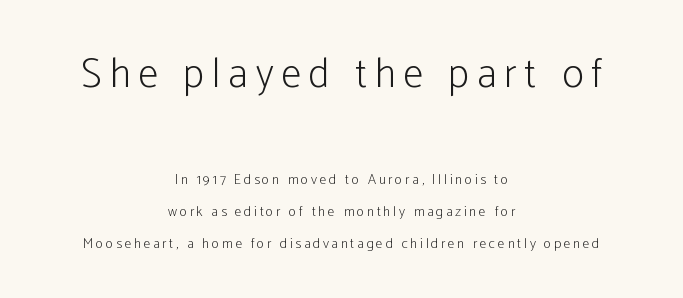
The image shows 41 px light, condensed sans-serif type, upright; set centered, loose line spacing (2.3x), not underlined; the first (top) block is 2.93x larger; low stroke contrast and a medium x-height.
